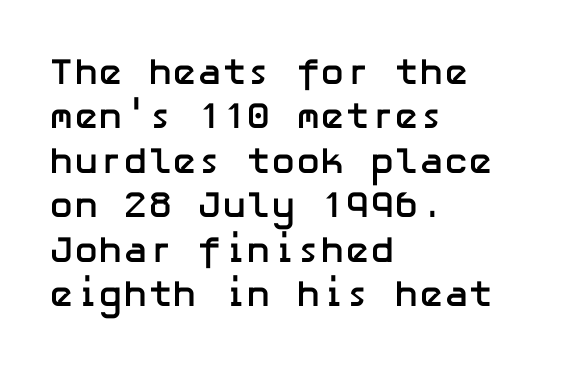
Q: Is the text bold? A: Yes.
Q: Is the text italic (slanted)? A: No, it is upright.
Q: Is the typeface a serif or a sans-serif typeface? A: Sans-serif.
Q: Is the text underlined? A: No.
Q: How is the paragraph aligned? A: Left-aligned.
Q: Is the spacing between letters normal or unusually wide? A: Normal.
Q: Width (condensed, normal, or wide)? A: Normal.
Q: Stroke contrast? A: Low.
Q: x-height? A: Medium.
